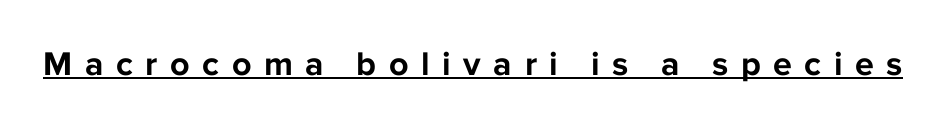
{"serif": "no", "italic": "no", "bold": "yes", "weight": "bold", "width": "normal", "stroke_contrast": "low", "x_height": "medium", "monospaced": "no", "underline": "yes", "letter_spacing": "wide", "letter_spacing_em": 0.37, "glyph_px": 34}
